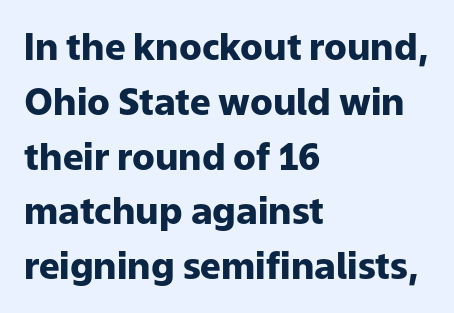
The image shows 37 px heavy sans-serif type, upright; set left-aligned, normal line spacing (1.48x), normal letter spacing, not underlined; low stroke contrast and a medium x-height.
